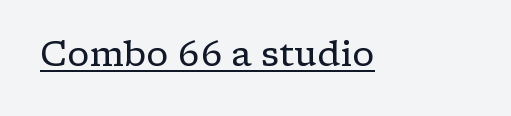
The image shows 35 px regular-weight, wide serif type, upright; set normal letter spacing, underlined; low stroke contrast and a medium x-height.
